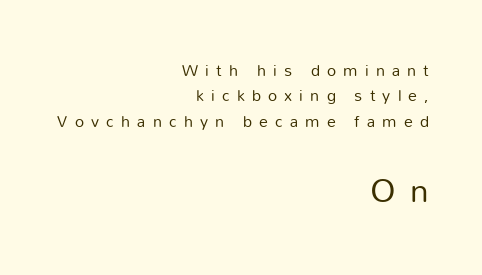
{"serif": "no", "italic": "no", "bold": "no", "weight": "regular", "width": "normal", "stroke_contrast": "low", "x_height": "medium", "monospaced": "no", "underline": "no", "align": "right", "line_spacing": "normal", "line_spacing_ratio": 1.59, "letter_spacing": "wide", "letter_spacing_em": 0.45, "larger_block": "second", "size_ratio": 2.06, "glyph_px": 33}
